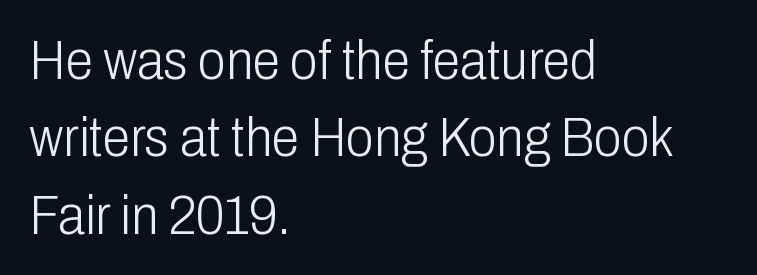
{"serif": "no", "italic": "no", "bold": "no", "weight": "light", "width": "condensed", "stroke_contrast": "low", "x_height": "medium", "monospaced": "no", "underline": "no", "align": "left", "line_spacing": "normal", "line_spacing_ratio": 1.38, "letter_spacing": "normal", "letter_spacing_em": 0.0, "glyph_px": 56}
